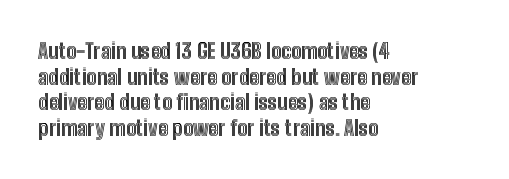
The image shows 21 px text type, upright; set left-aligned, line spacing 1.22x, normal letter spacing, not underlined.
